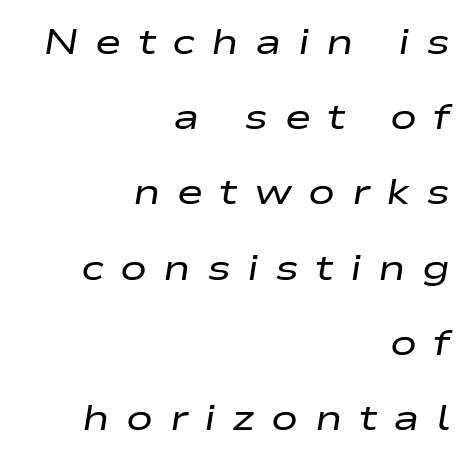
Between one letter and the next there's a generous, obvious gap. The passage shown leans; its letterforms are oblique. Is there much room between lines? Yes — plenty of vertical air separates them. Stem width sits at or under what a default text font uses.
